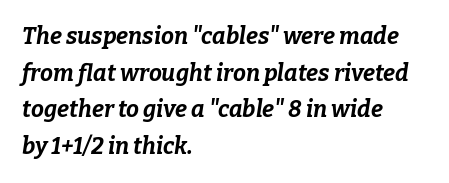
The image shows 23 px bold type, italic (leaning right); set left-aligned, normal line spacing (1.59x), normal letter spacing, not underlined.
